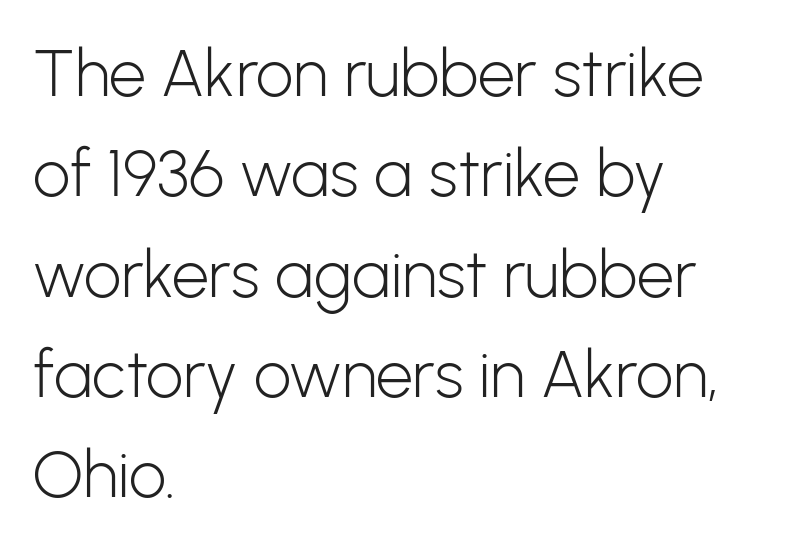
The image shows 66 px light sans-serif type, upright; set left-aligned, normal line spacing (1.52x), normal letter spacing, not underlined; low stroke contrast and a medium x-height.
